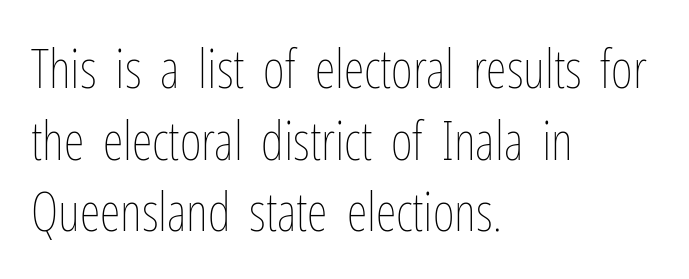
{"italic": "no", "bold": "no", "weight": "thin", "width": "condensed", "stroke_contrast": "low", "x_height": "medium", "monospaced": "no", "underline": "no", "align": "left", "line_spacing": "normal", "line_spacing_ratio": 1.35, "letter_spacing": "normal", "letter_spacing_em": 0.0, "glyph_px": 53}
